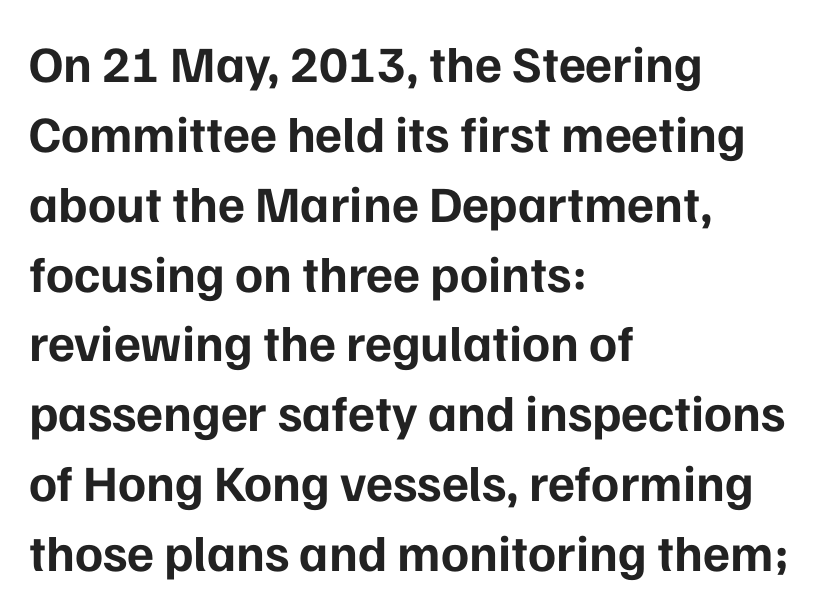
Stroke thickness is high; the sample reads as a true bold. Quick note: not italic, upright. Plain, unruled lines of type. The characters display no serif detailing; their extremities are plain. Looks like regular typesetting: each glyph gets only the width it needs. What stands out about the letter spacing? Nothing — it is the standard amount.
